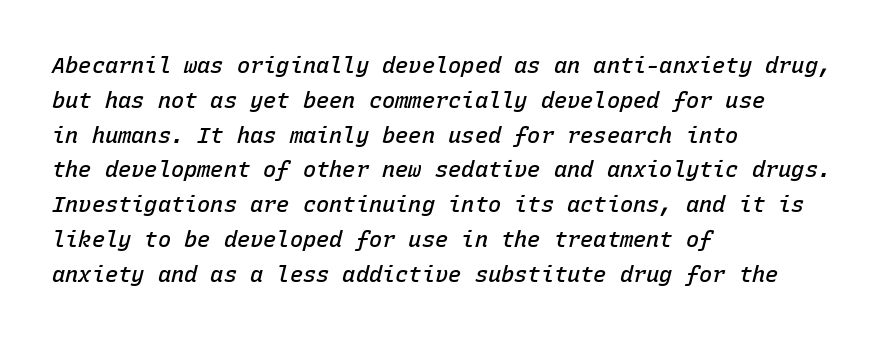
{"italic": "yes", "lean": "right", "slant_degrees": 15, "bold": "semi", "underline": "no", "align": "left", "line_spacing": "normal", "line_spacing_ratio": 1.58, "letter_spacing": "normal", "letter_spacing_em": 0.0, "glyph_px": 22}
